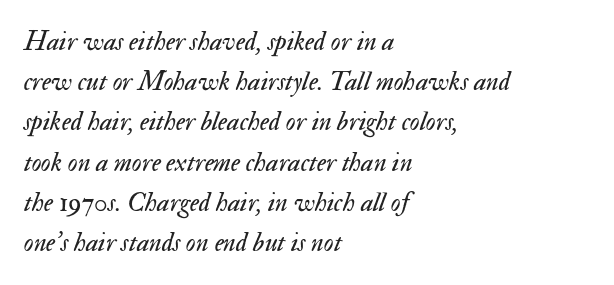
{"italic": "yes", "lean": "right", "slant_degrees": 17, "bold": "no", "underline": "no", "align": "left", "line_spacing": "normal", "line_spacing_ratio": 1.49, "letter_spacing": "normal", "letter_spacing_em": 0.0, "glyph_px": 27}
